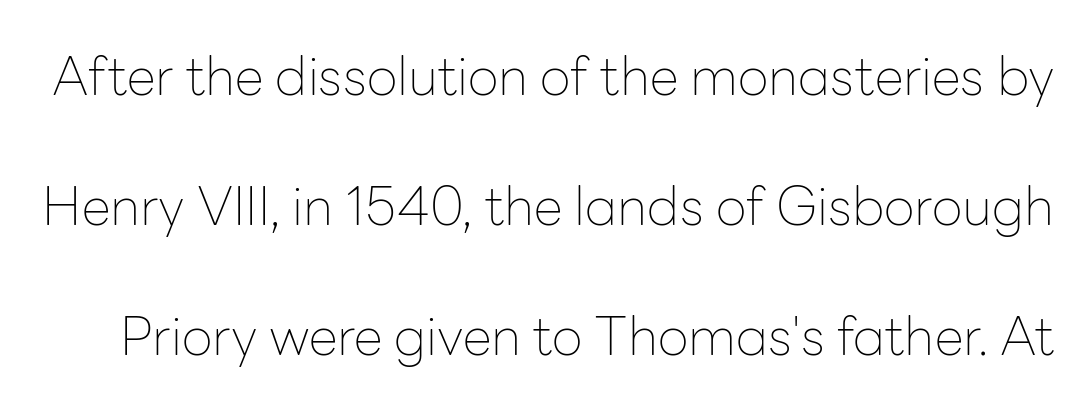
{"serif": "no", "italic": "no", "bold": "no", "weight": "thin", "width": "normal", "stroke_contrast": "low", "x_height": "medium", "monospaced": "no", "underline": "no", "line_spacing": "loose", "line_spacing_ratio": 2.45, "letter_spacing": "normal", "letter_spacing_em": 0.0, "glyph_px": 53}
